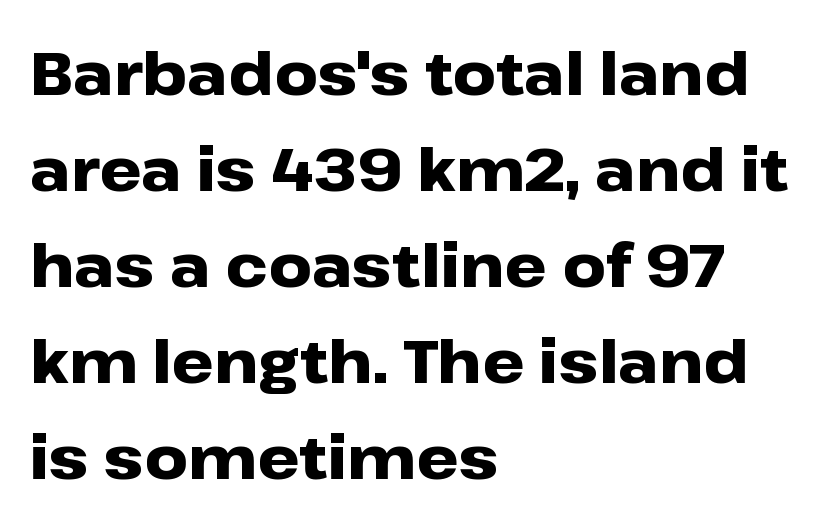
The image shows 60 px heavy, wide sans-serif type, upright; set left-aligned, normal line spacing (1.6x), normal letter spacing, not underlined; low stroke contrast and a medium x-height.
